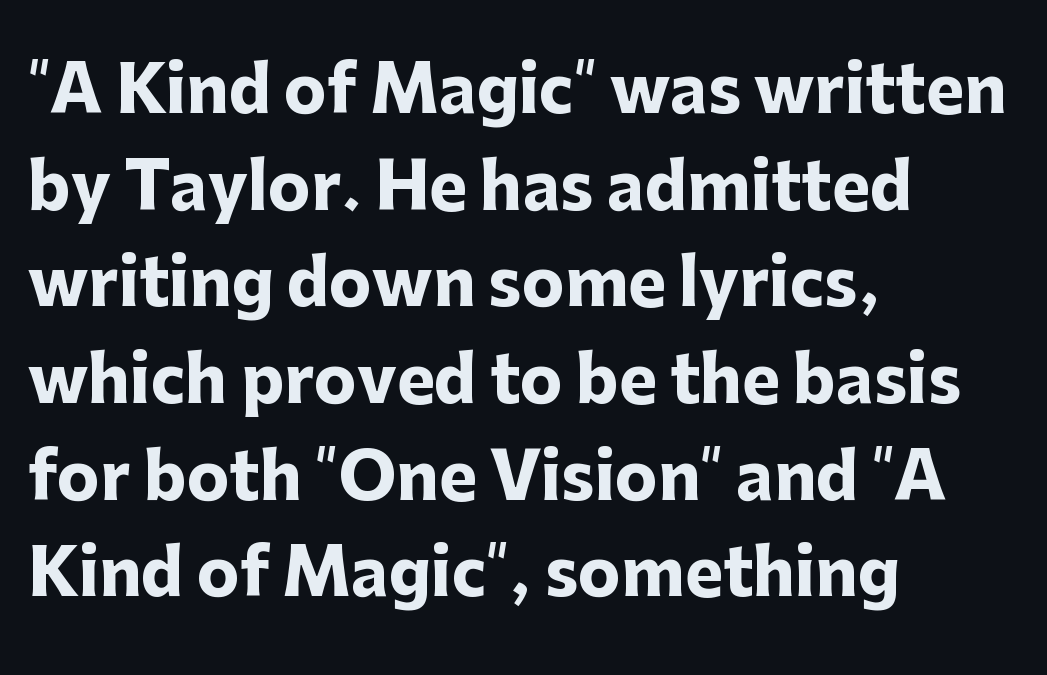
Q: Is the text bold? A: Yes.
Q: Is the text italic (slanted)? A: No, it is upright.
Q: Is the typeface a serif or a sans-serif typeface? A: Sans-serif.
Q: Is the text underlined? A: No.
Q: How is the paragraph aligned? A: Left-aligned.
Q: Is the spacing between letters normal or unusually wide? A: Normal.
Q: Is the spacing between lines tight, normal or loose? A: Normal.
Q: Width (condensed, normal, or wide)? A: Normal.
Q: Stroke contrast? A: Low.
Q: x-height? A: Medium.
Q: Monospaced? A: No.
